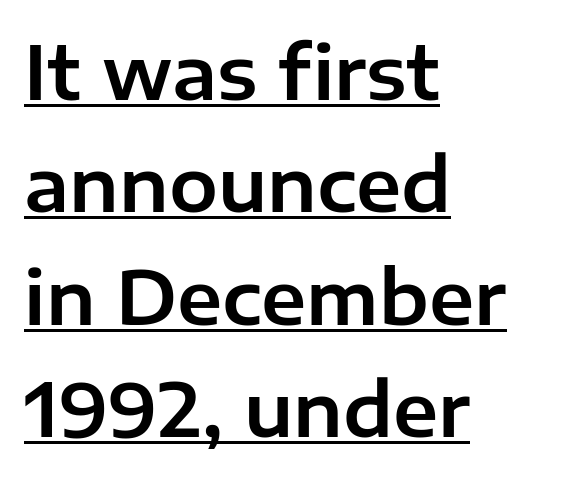
The image shows 73 px sans-serif type, upright; set left-aligned, normal line spacing (1.54x), normal letter spacing, underlined; low stroke contrast and a medium x-height.
